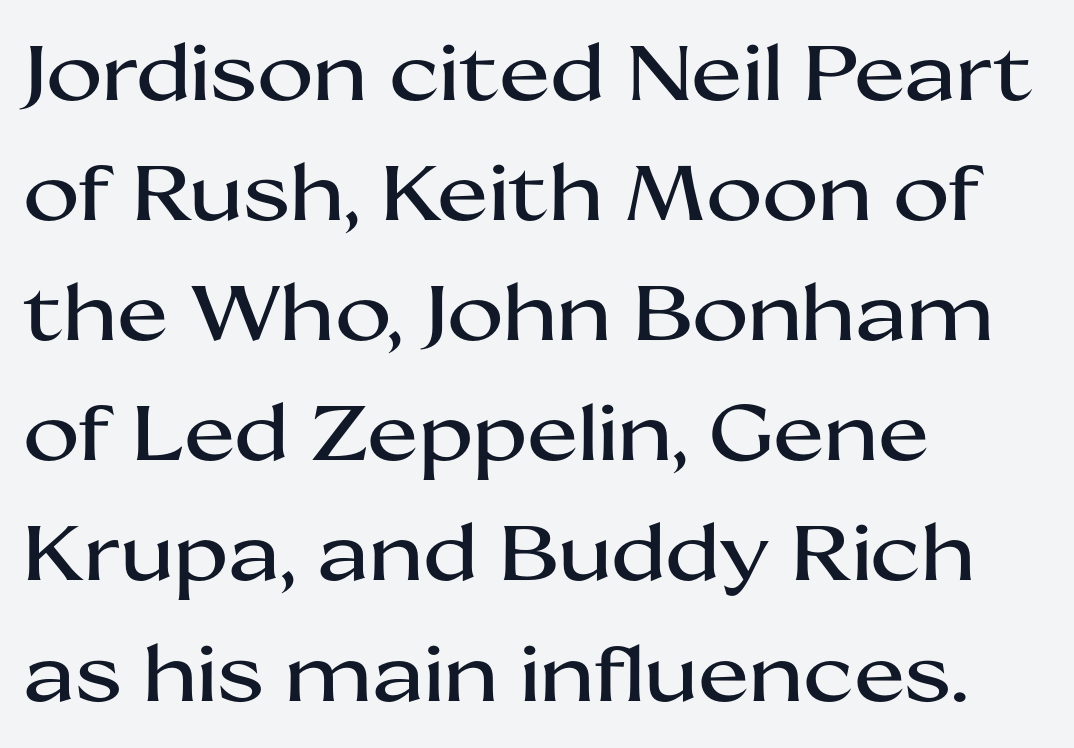
{"italic": "no", "width": "wide", "stroke_contrast": "medium", "x_height": "medium", "monospaced": "no", "underline": "no", "align": "left", "line_spacing": "normal", "line_spacing_ratio": 1.56, "letter_spacing": "normal", "letter_spacing_em": 0.0, "glyph_px": 77}
